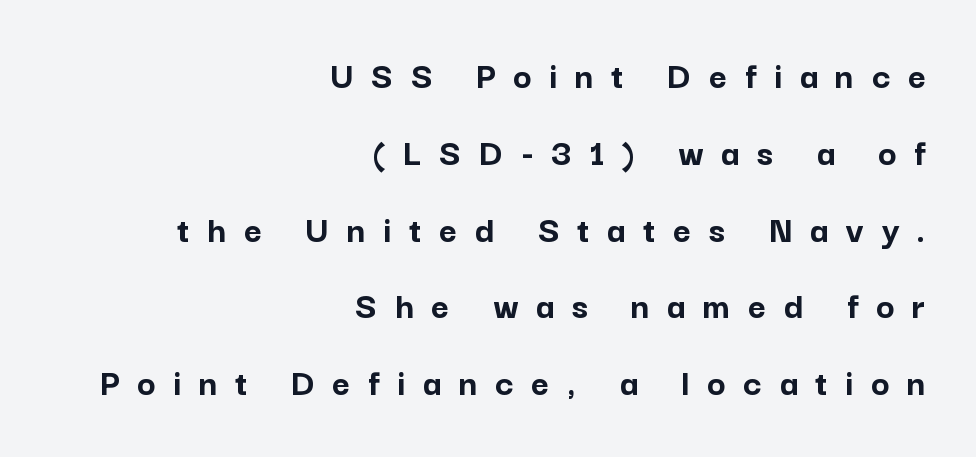
The image shows 39 px semibold sans-serif type, upright; set right-aligned, loose line spacing (1.97x), unusually wide letter spacing (+0.45 em), not underlined; low stroke contrast and a medium x-height.
